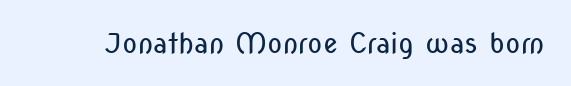
These lines are composed in type without serifs. Type without underlining. The letters advance in unequal steps, a hallmark of proportional type. Words appear dense and cohesive because spacing is normal.
